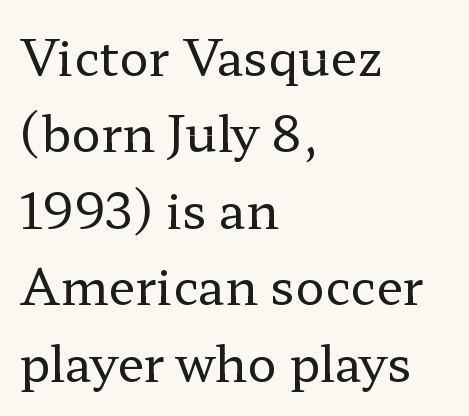
Q: Is the text bold? A: No.
Q: Is the text italic (slanted)? A: No, it is upright.
Q: Is the typeface a serif or a sans-serif typeface? A: Serif.
Q: Is the text underlined? A: No.
Q: How is the paragraph aligned? A: Left-aligned.
Q: Is the spacing between letters normal or unusually wide? A: Normal.
Q: Is the spacing between lines tight, normal or loose? A: Normal.
Q: Width (condensed, normal, or wide)? A: Wide.
Q: Stroke contrast? A: Low.
Q: x-height? A: Medium.
Q: Monospaced? A: No.
